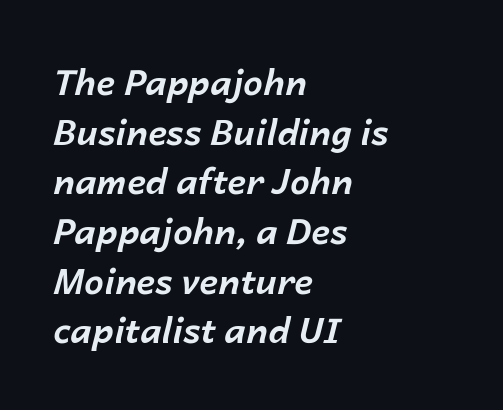
The baseline area is clear. Style check: oblique. Strokes here are thick enough to call this a true bold. Think of a printed novel: that variable character pitch is what you see here. The line-height multiplier appears to be the usual default. The passage shown has conventional tracking throughout.
